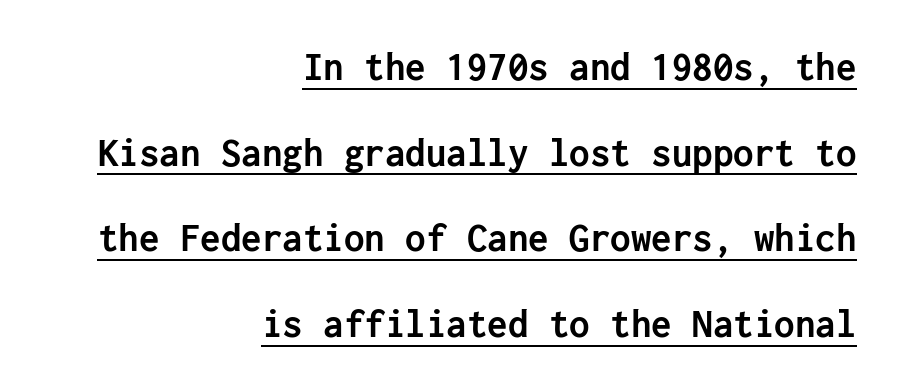
Here the glyphs are tracked normally, forming tight word shapes. One glance says open: line gaps are wider than usual. The typesetting leans heavy: a genuine bold. Right-aligned paragraph, ragged on the left. Font category for this specimen: sans-serif.
